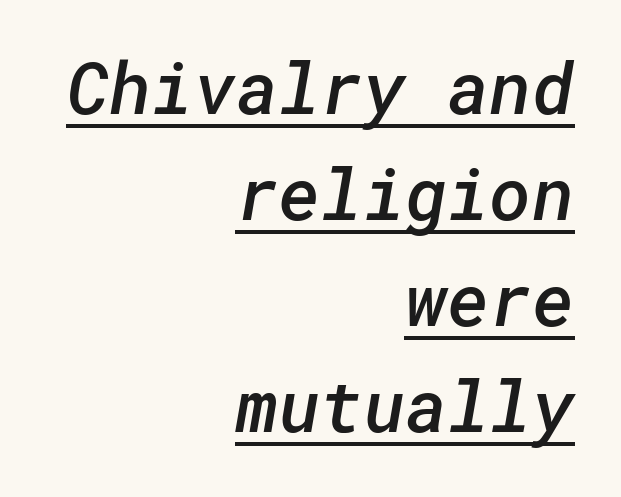
Q: Is the text bold? A: Semi-bold.
Q: Is the typeface a serif or a sans-serif typeface? A: Sans-serif.
Q: Is the text underlined? A: Yes.
Q: How is the paragraph aligned? A: Right-aligned.
Q: Is the spacing between letters normal or unusually wide? A: Normal.
Q: Is the spacing between lines tight, normal or loose? A: Normal.
Q: Width (condensed, normal, or wide)? A: Normal.
Q: Stroke contrast? A: Low.
Q: x-height? A: Medium.
